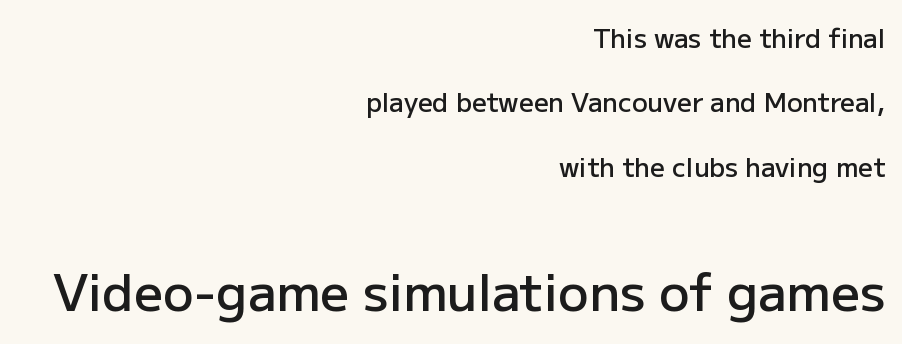
{"serif": "no", "italic": "no", "bold": "semi", "weight": "semibold", "width": "normal", "stroke_contrast": "low", "x_height": "medium", "monospaced": "no", "underline": "no", "align": "right", "line_spacing": "loose", "line_spacing_ratio": 2.48, "letter_spacing": "normal", "letter_spacing_em": 0.0, "larger_block": "second", "size_ratio": 1.96, "glyph_px": 51}
